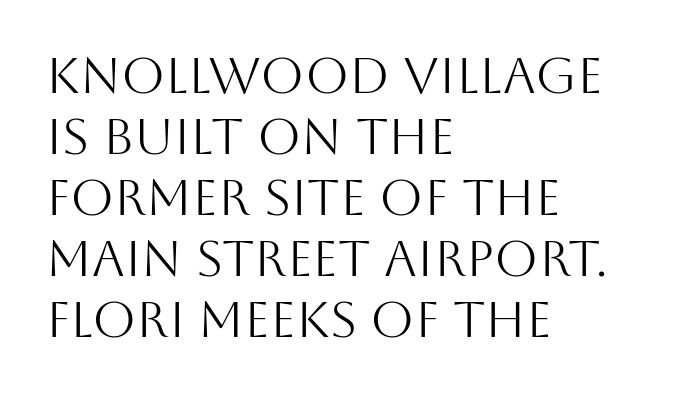
Q: Is the text bold? A: No.
Q: Is the text italic (slanted)? A: No, it is upright.
Q: Is the typeface a serif or a sans-serif typeface? A: Sans-serif.
Q: Is the text underlined? A: No.
Q: How is the paragraph aligned? A: Left-aligned.
Q: Is the spacing between letters normal or unusually wide? A: Normal.
Q: Width (condensed, normal, or wide)? A: Normal.
Q: Stroke contrast? A: Medium.
Q: x-height? A: Large.
Q: Monospaced? A: No.
